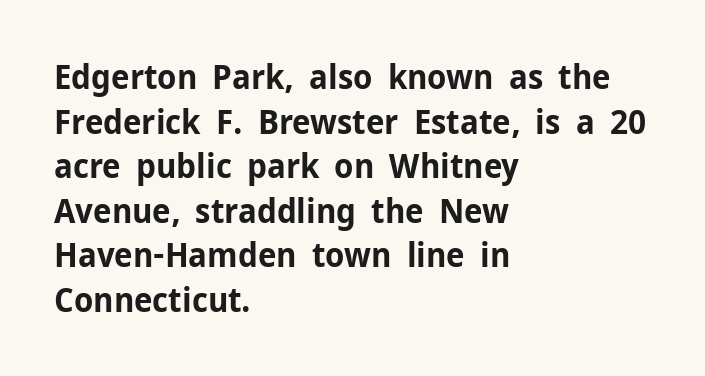
Q: Is the text bold? A: Yes.
Q: Is the text italic (slanted)? A: No, it is upright.
Q: Is the typeface a serif or a sans-serif typeface? A: Sans-serif.
Q: Is the text underlined? A: No.
Q: How is the paragraph aligned? A: Left-aligned.
Q: Is the spacing between letters normal or unusually wide? A: Normal.
Q: Is the spacing between lines tight, normal or loose? A: Normal.
Q: Width (condensed, normal, or wide)? A: Normal.
Q: Stroke contrast? A: Low.
Q: x-height? A: Medium.
Q: Monospaced? A: No.
